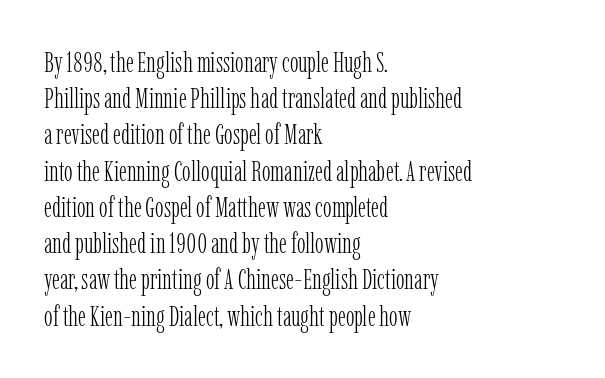
Q: Is the text bold? A: No.
Q: Is the text italic (slanted)? A: No, it is upright.
Q: Is the typeface a serif or a sans-serif typeface? A: Serif.
Q: Is the text underlined? A: No.
Q: How is the paragraph aligned? A: Left-aligned.
Q: Is the spacing between letters normal or unusually wide? A: Normal.
Q: Is the spacing between lines tight, normal or loose? A: Normal.
Q: Width (condensed, normal, or wide)? A: Condensed.
Q: Stroke contrast? A: Low.
Q: x-height? A: Medium.
Q: Monospaced? A: No.
